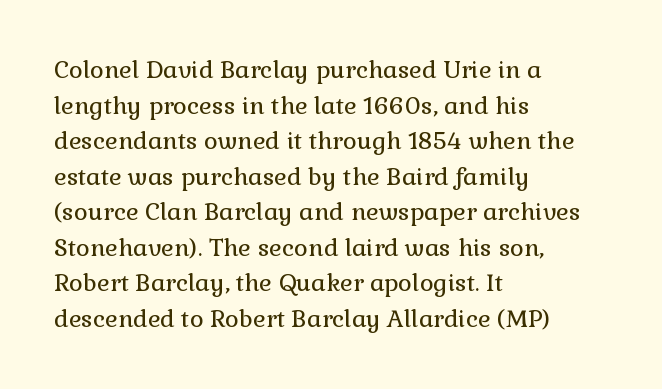
Q: Is the text bold? A: No.
Q: Is the text italic (slanted)? A: No, it is upright.
Q: Is the text underlined? A: No.
Q: How is the paragraph aligned? A: Left-aligned.
Q: Is the spacing between letters normal or unusually wide? A: Normal.
Q: Is the spacing between lines tight, normal or loose? A: Normal.
